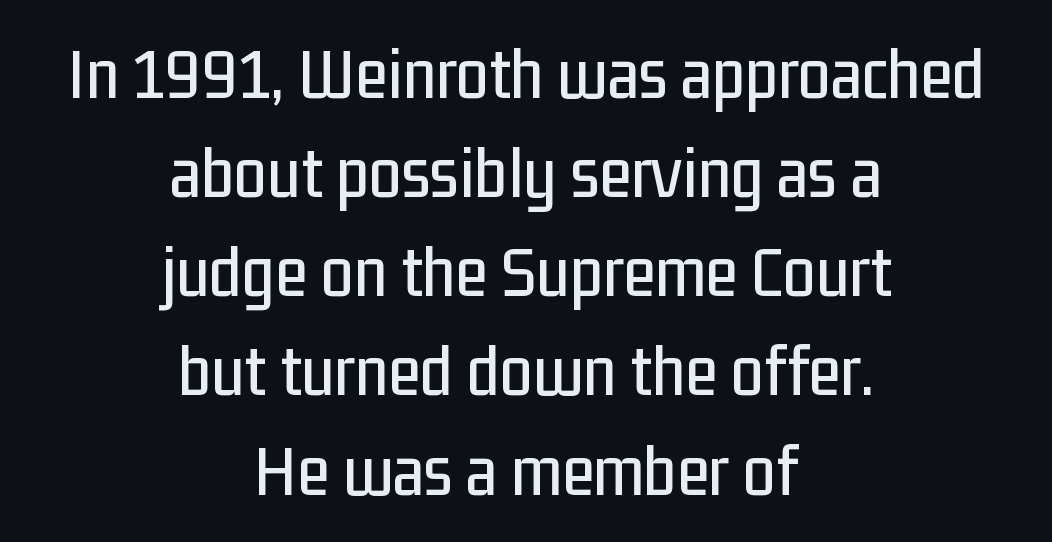
The image shows 74 px condensed sans-serif type, upright; set centered, normal line spacing (1.34x), normal letter spacing, not underlined; low stroke contrast and a medium x-height.
